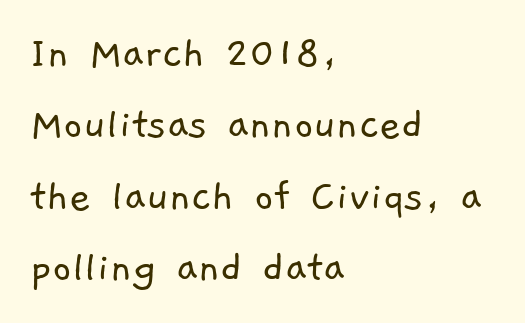
The image shows 47 px light sans-serif type; set left-aligned, normal line spacing (1.52x), normal letter spacing, not underlined; low stroke contrast and a medium x-height.
